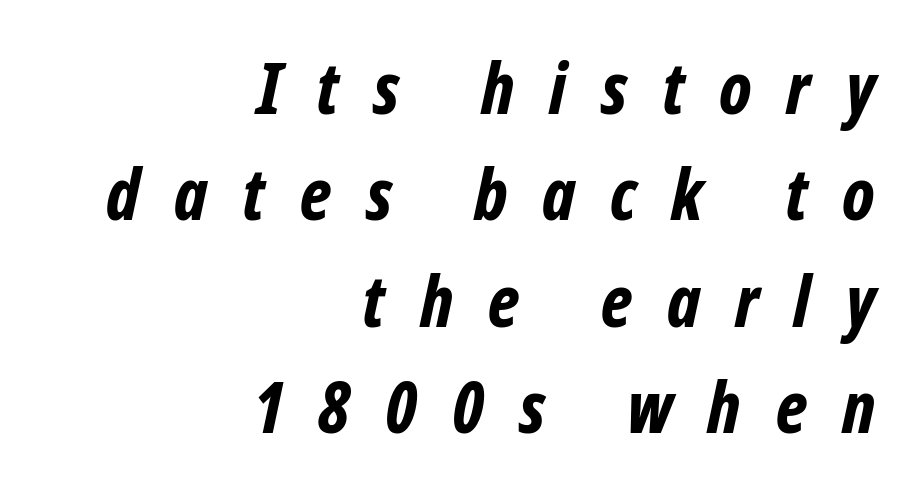
Words float on clear page, feet unadorned. You can tell it's italic because the verticals aren't actually vertical. What stands out about the letter spacing? Its width — letters are far apart. Looks like regular typesetting: each glyph gets only the width it needs. The font is running at its bold setting.
